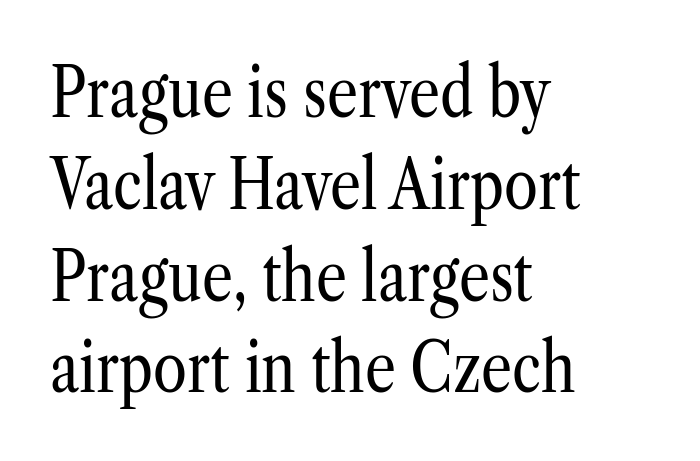
{"serif": "yes", "italic": "no", "bold": "no", "weight": "regular", "width": "condensed", "stroke_contrast": "low", "x_height": "medium", "monospaced": "no", "underline": "no", "align": "left", "line_spacing": "normal", "line_spacing_ratio": 1.33, "letter_spacing": "normal", "letter_spacing_em": 0.0, "glyph_px": 69}
